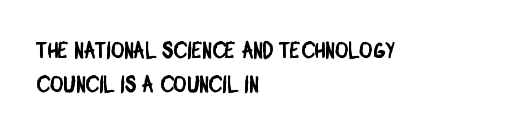
These lines are set flush left with a ragged right edge. The baseline area is clear. If you measured baseline to baseline, you'd find a middling distance. Observe the ordinary spacing: letters are neighbours, not strangers.
